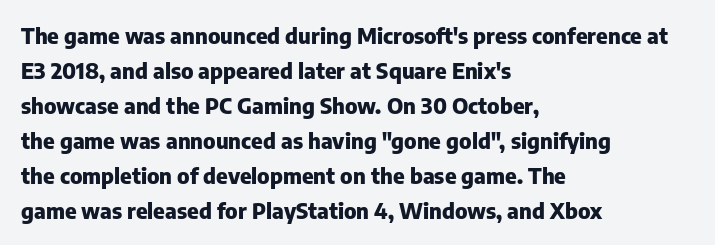
The image shows 22 px bold type, upright; set left-aligned, normal line spacing (1.59x), normal letter spacing, not underlined.
